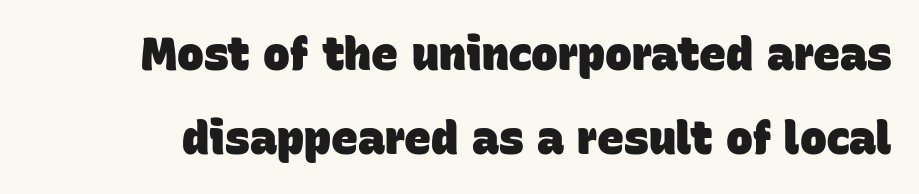
Q: Is the text bold? A: Yes.
Q: Is the typeface a serif or a sans-serif typeface? A: Sans-serif.
Q: Is the text underlined? A: No.
Q: Is the spacing between letters normal or unusually wide? A: Normal.
Q: Width (condensed, normal, or wide)? A: Normal.
Q: Stroke contrast? A: Low.
Q: x-height? A: Large.
Q: Monospaced? A: No.
